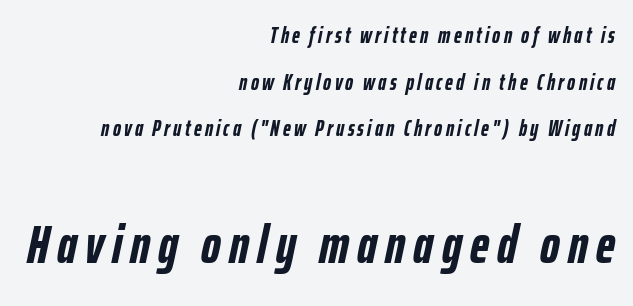
Q: Is the text bold? A: Yes.
Q: Is the text italic (slanted)? A: Yes, it leans right by about 12 degrees.
Q: Is the text underlined? A: No.
Q: How is the paragraph aligned? A: Right-aligned.
Q: Is the spacing between lines tight, normal or loose? A: Loose.
Q: Which block of text is set in a larger size, the first (top) or the second (bottom)? A: The second (bottom) one.
Q: Width (condensed, normal, or wide)? A: Condensed.
Q: Stroke contrast? A: Low.
Q: x-height? A: Medium.
Q: Monospaced? A: No.
